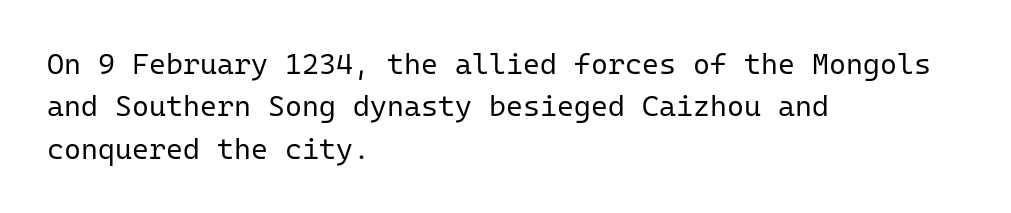
Only glyphs here, with clear space below each row. Standard letterfit; no display-style spreading of the glyphs. The typesetter chose a ragged-right arrangement here. The typesetting does not lean heavy: it is not bold.
